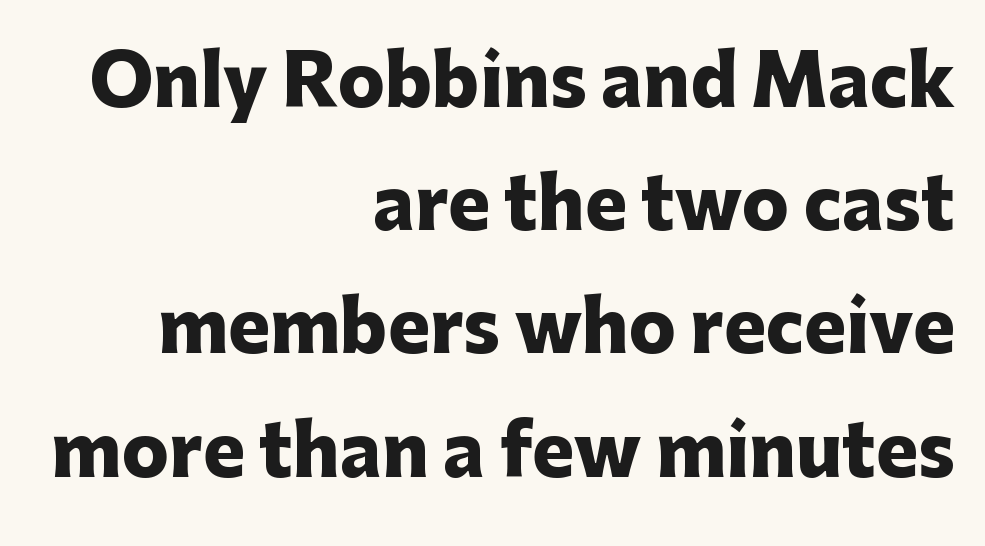
Q: Is the text bold? A: Yes.
Q: Is the text italic (slanted)? A: No, it is upright.
Q: Is the typeface a serif or a sans-serif typeface? A: Sans-serif.
Q: Is the text underlined? A: No.
Q: How is the paragraph aligned? A: Right-aligned.
Q: Is the spacing between letters normal or unusually wide? A: Normal.
Q: Width (condensed, normal, or wide)? A: Normal.
Q: Stroke contrast? A: Low.
Q: x-height? A: Medium.
Q: Monospaced? A: No.
